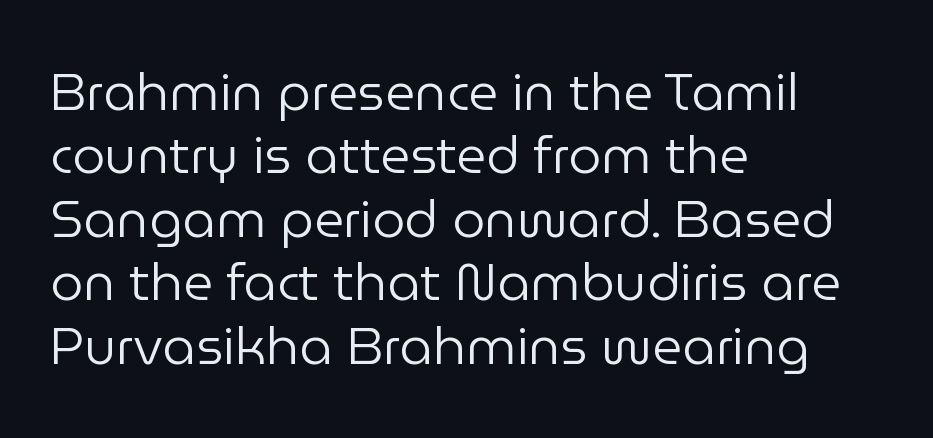
{"serif": "no", "italic": "no", "bold": "no", "weight": "regular", "width": "normal", "stroke_contrast": "low", "x_height": "medium", "monospaced": "no", "underline": "no", "align": "left", "line_spacing_ratio": 1.22, "letter_spacing": "normal", "letter_spacing_em": 0.0, "glyph_px": 52}
